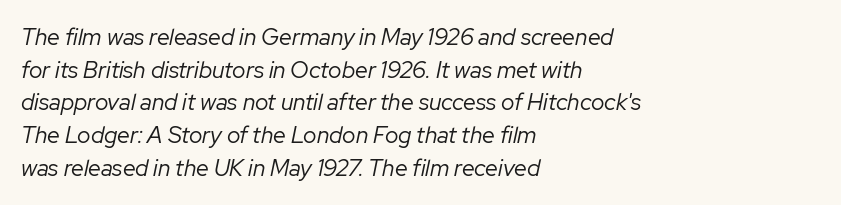
The image shows 23 px text type, italic (leaning right); set left-aligned, normal line spacing (1.42x), normal letter spacing, not underlined.
